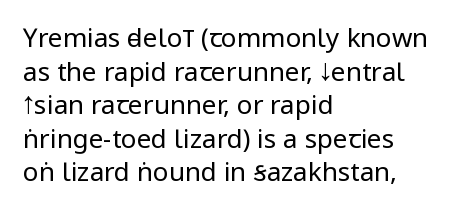
Interline gaps are of average width in this sample. In terms of posture, this sample is upright. Teacher's note: observe the even left margin — that is flush-left alignment. The cut favours lightness, reaching ordinary text weight at its darkest.
